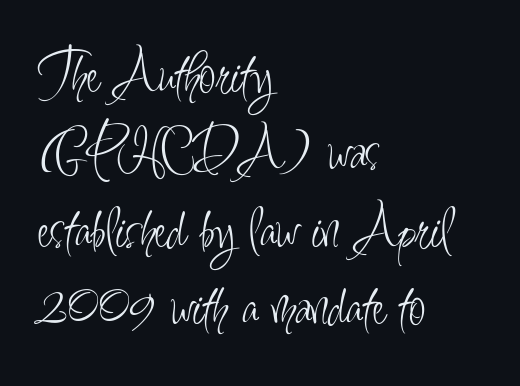
Line spacing here is normal. Unmarked baselines from the first word to the last. This sample has the flowing, uneven cadence of proportional lettering. Nothing heavy about these letters — not bold at all.
